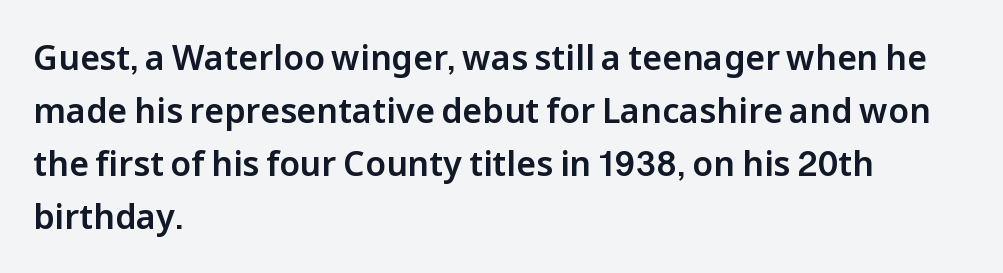
The letters stand upright; this is a roman face. Underlining? Definitely not there. Typographically, this falls in the sans-serif category. How would I describe the line gaps? Plain and ordinary. Nothing unusual about the tracking: characters are spaced as the font intends.
